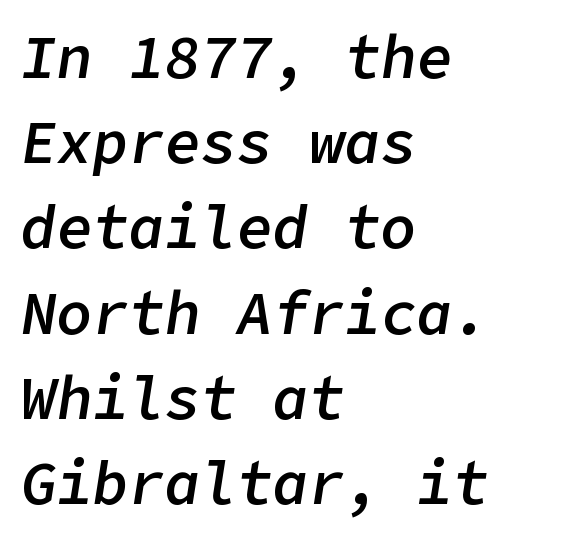
{"italic": "yes", "lean": "right", "slant_degrees": 9, "bold": "semi", "weight": "semibold", "width": "normal", "stroke_contrast": "low", "x_height": "medium", "underline": "no", "align": "left", "line_spacing": "normal", "line_spacing_ratio": 1.42, "letter_spacing": "normal", "letter_spacing_em": 0.0, "glyph_px": 60}
